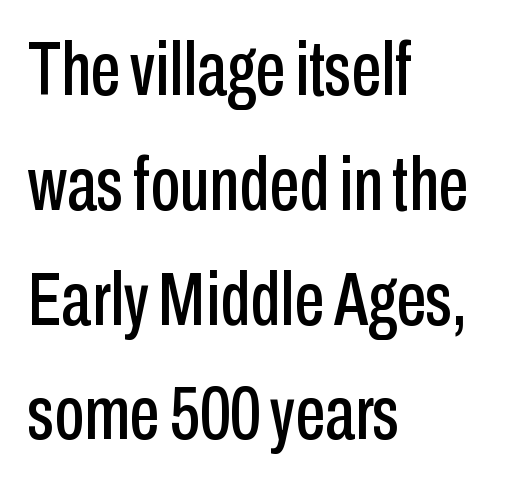
The image shows 76 px condensed sans-serif type, upright; set left-aligned, normal line spacing (1.51x), normal letter spacing, not underlined; low stroke contrast and a medium x-height.
